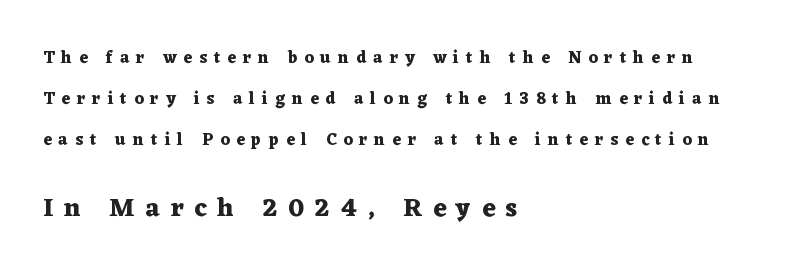
Of the two passages, the one underneath uses the larger point size. Here the glyphs are tracked loosely, breaking word shapes into spaced letters. Where is the straight margin? On the left. Italic? Not at all — the glyphs are vertical. The gap between lines stays unmarked.
